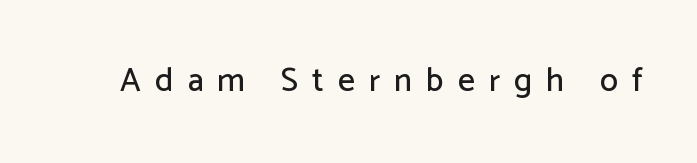
{"serif": "no", "italic": "no", "width": "normal", "stroke_contrast": "low", "x_height": "medium", "monospaced": "no", "underline": "no", "letter_spacing": "wide", "letter_spacing_em": 0.43, "glyph_px": 33}
